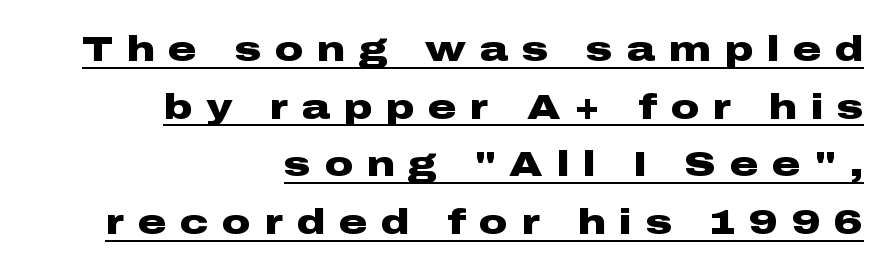
This sample has the flowing, uneven cadence of proportional lettering. How heavy is the stroke? Heavy — this is a bold. This is underlined copy, the kind a proofreader might mark for attention. The letters carry no serifs — their stems end cleanly without finishing strokes.
